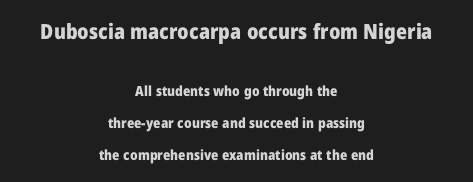
Q: Is the text bold? A: Yes.
Q: Is the text italic (slanted)? A: No, it is upright.
Q: Is the text underlined? A: No.
Q: How is the paragraph aligned? A: Centered.
Q: Is the spacing between letters normal or unusually wide? A: Normal.
Q: Is the spacing between lines tight, normal or loose? A: Loose.
Q: Which block of text is set in a larger size, the first (top) or the second (bottom)? A: The first (top) one.
